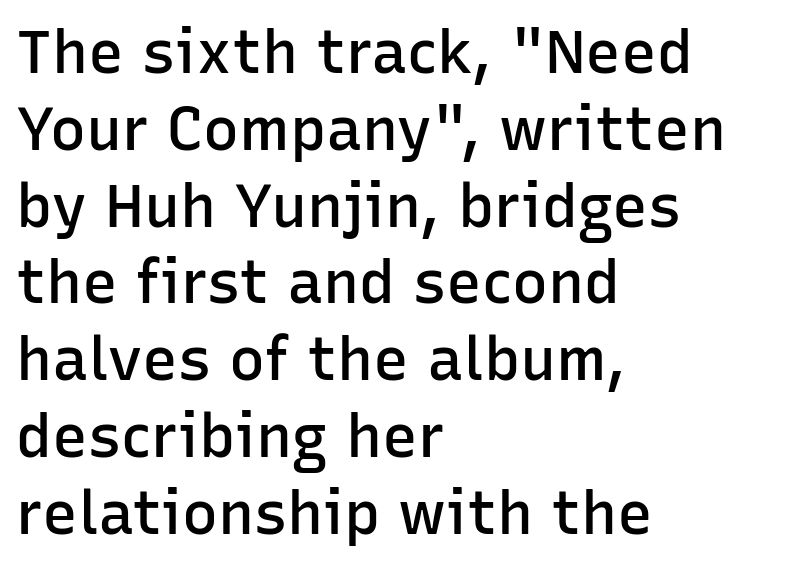
Is this a sans? Yes — the strokes have no serifs. These lines carry some extra weight — a demibold, not a full bold. Plain, unruled lines of type. You could not count columns in this text — the font is proportionally spaced. The line texture is even and compact thanks to regular tracking.
